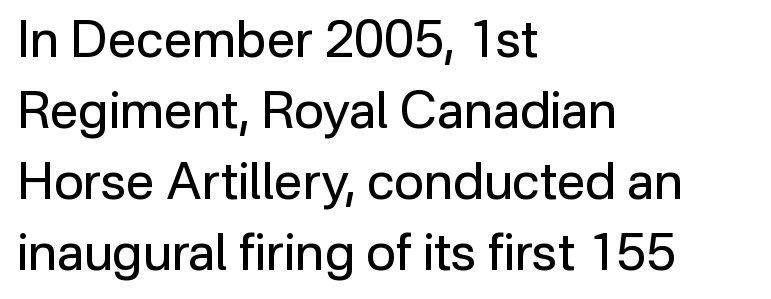
Q: Is the text bold? A: No.
Q: Is the text italic (slanted)? A: No, it is upright.
Q: Is the typeface a serif or a sans-serif typeface? A: Sans-serif.
Q: Is the text underlined? A: No.
Q: How is the paragraph aligned? A: Left-aligned.
Q: Is the spacing between letters normal or unusually wide? A: Normal.
Q: Is the spacing between lines tight, normal or loose? A: Normal.
Q: Width (condensed, normal, or wide)? A: Normal.
Q: Stroke contrast? A: Low.
Q: x-height? A: Medium.
Q: Monospaced? A: No.
